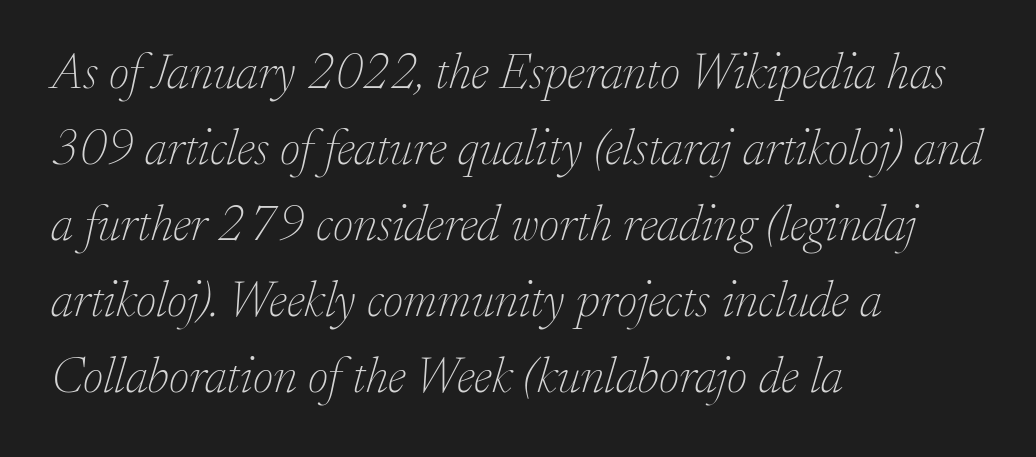
Q: Is the text bold? A: No.
Q: Is the text italic (slanted)? A: Yes, it leans right by about 17 degrees.
Q: Is the typeface a serif or a sans-serif typeface? A: Serif.
Q: Is the text underlined? A: No.
Q: How is the paragraph aligned? A: Left-aligned.
Q: Is the spacing between letters normal or unusually wide? A: Normal.
Q: Is the spacing between lines tight, normal or loose? A: Normal.
Q: Width (condensed, normal, or wide)? A: Normal.
Q: Stroke contrast? A: Low.
Q: x-height? A: Small.
Q: Monospaced? A: No.
